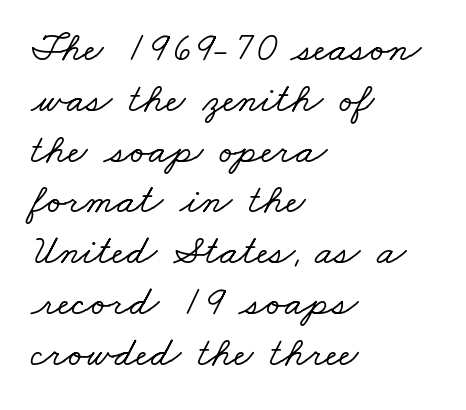
The image shows 42 px wide serif type; set left-aligned, line spacing 1.21x, normal letter spacing, not underlined; low stroke contrast and a small x-height.
